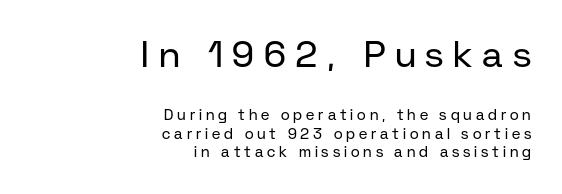
{"serif": "no", "italic": "no", "bold": "no", "weight": "regular", "width": "normal", "stroke_contrast": "low", "x_height": "medium", "monospaced": "no", "underline": "no", "align": "right", "line_spacing_ratio": 1.21, "letter_spacing": "wide", "letter_spacing_em": 0.26, "larger_block": "first", "size_ratio": 2.47, "glyph_px": 37}
